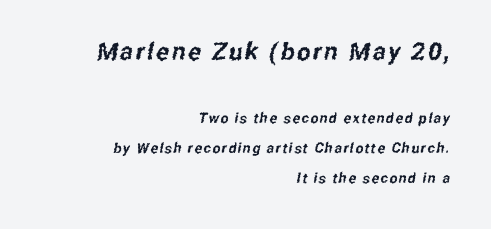
{"underline": "no", "align": "right", "line_spacing": "loose", "line_spacing_ratio": 2.13, "larger_block": "first", "size_ratio": 1.71, "glyph_px": 24}
